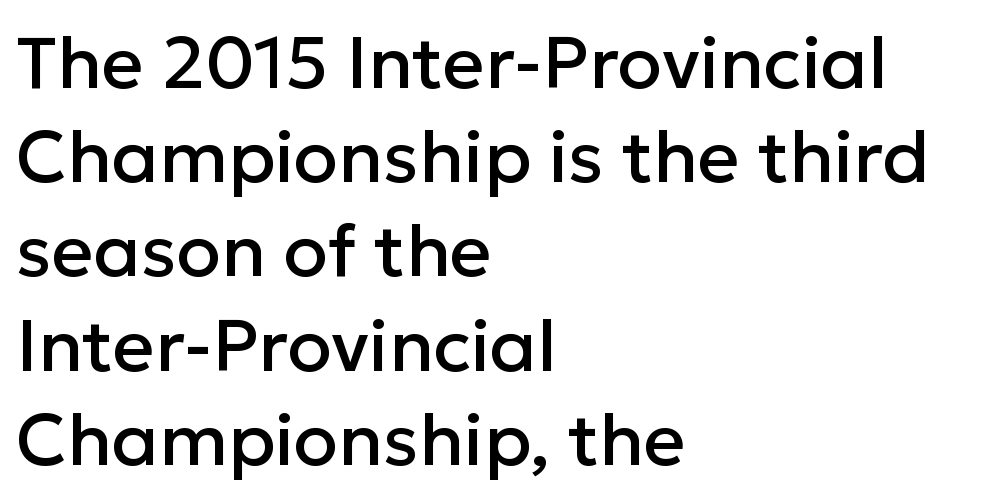
The image shows 73 px sans-serif type, upright; set left-aligned, normal line spacing (1.29x), normal letter spacing, not underlined; low stroke contrast and a medium x-height.
